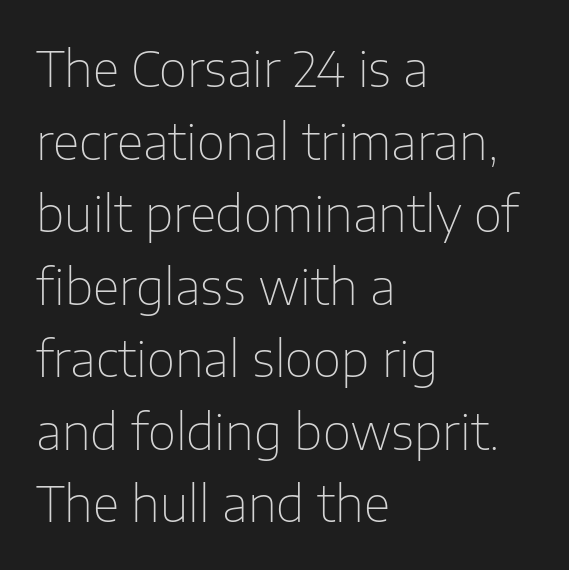
The specimen reads as upright at a glance. The zone under the glyphs is completely vacant. Each letter keeps its own natural width here, so spacing adapts to shape. Normally led — the rows are evenly, conventionally spaced.
